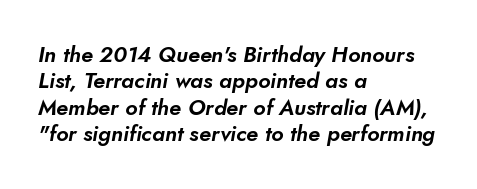
Type without underlining. Students, note that the glyphs here touch the page at normal intervals. Caption: multi-line text, flush left, ragged right.
